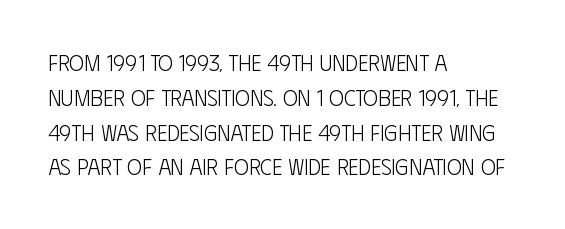
All the whitespace from short lines collects on the right. No extra tracking has been applied to these lines. Characters remain perfectly vertical along every line. The space beneath each line is pristine and unruled. Vertical stems look standard width or narrower in stroke.
